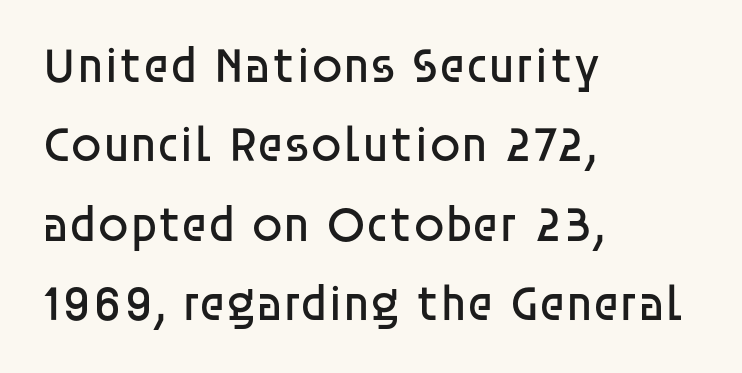
Q: Is the text bold? A: No.
Q: Is the text italic (slanted)? A: No, it is upright.
Q: Is the typeface a serif or a sans-serif typeface? A: Sans-serif.
Q: Is the text underlined? A: No.
Q: How is the paragraph aligned? A: Left-aligned.
Q: Is the spacing between letters normal or unusually wide? A: Normal.
Q: Is the spacing between lines tight, normal or loose? A: Normal.
Q: Width (condensed, normal, or wide)? A: Normal.
Q: Stroke contrast? A: Low.
Q: x-height? A: Large.
Q: Monospaced? A: No.
